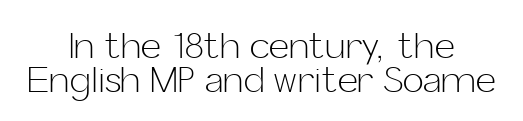
The image shows 35 px light sans-serif type, upright; set centered, tight line spacing (0.96x), normal letter spacing, not underlined; low stroke contrast and a medium x-height.
